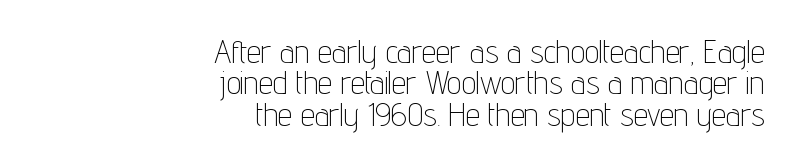
Q: Is the text bold? A: No.
Q: Is the text italic (slanted)? A: No, it is upright.
Q: Is the typeface a serif or a sans-serif typeface? A: Sans-serif.
Q: Is the text underlined? A: No.
Q: How is the paragraph aligned? A: Right-aligned.
Q: Is the spacing between letters normal or unusually wide? A: Normal.
Q: Is the spacing between lines tight, normal or loose? A: Tight.
Q: Width (condensed, normal, or wide)? A: Condensed.
Q: Stroke contrast? A: Low.
Q: x-height? A: Medium.
Q: Monospaced? A: No.
